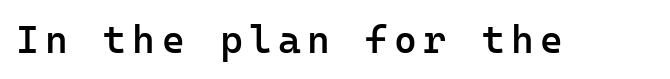
The rendering uses typewriter-style spacing with identical character cells. Descenders are the only things crossing below the line. You can tell from the bare stems that sans-serif type was used. The letters are semibold — heavier than regular but short of a full bold. This sample uses an upright cut, with every glyph sitting square on the baseline.
